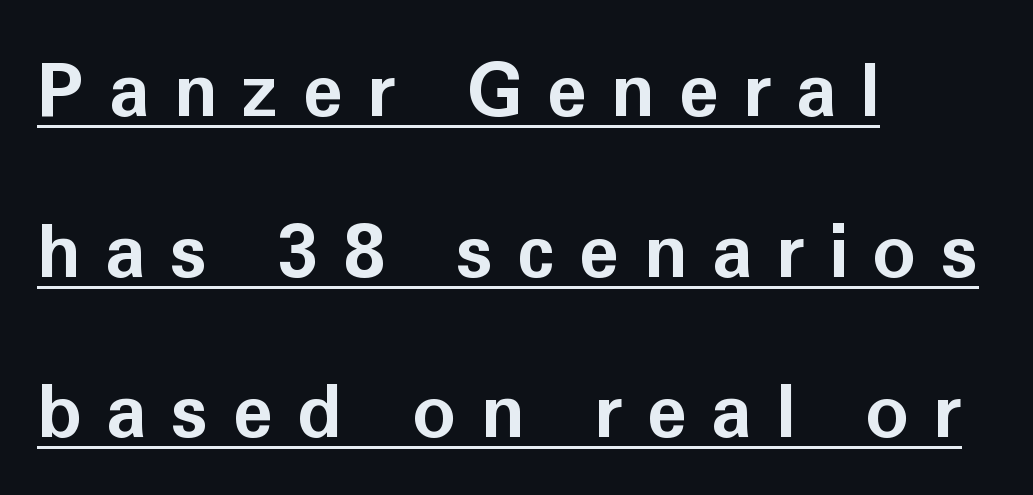
The image shows 74 px bold sans-serif type, upright; set left-aligned, loose line spacing (2.17x), unusually wide letter spacing (+0.32 em), underlined; low stroke contrast and a medium x-height.
